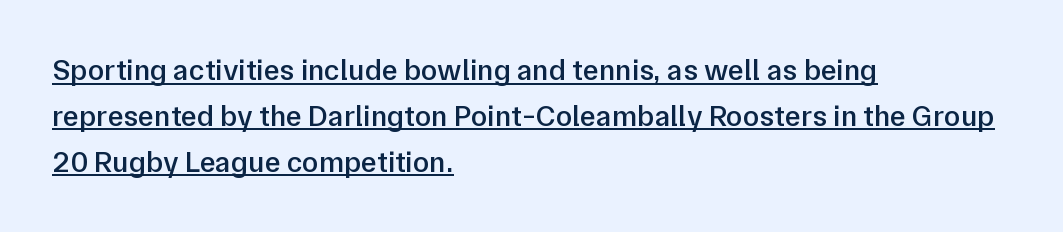
The image shows 30 px semibold sans-serif type, upright; set left-aligned, normal line spacing (1.53x), normal letter spacing, underlined; low stroke contrast and a medium x-height.
